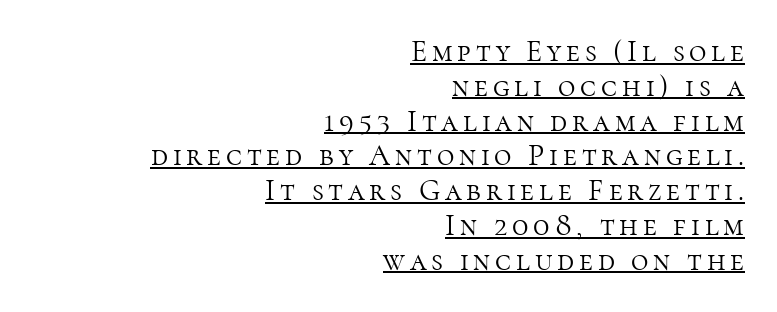
The image shows 30 px light serif type, upright; set right-aligned, line spacing 1.16x, underlined; high stroke contrast and a medium x-height.
